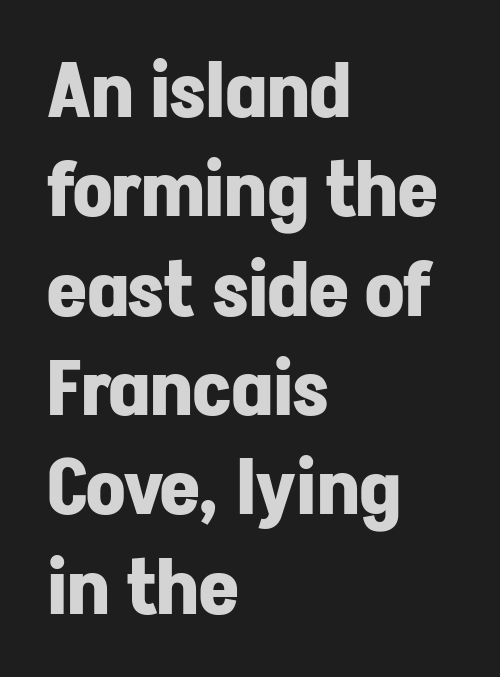
Letters rest on an invisible, unmarked baseline. The font is running at its bold setting. Students, note that the glyphs here touch the page at normal intervals. No italicization has been applied; the sample stays upright. Think of a printed novel: that variable character pitch is what you see here. A classic flush-left, rag-right setting is used for this passage.
